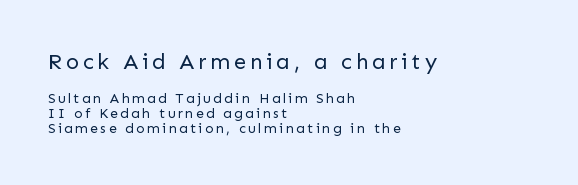
The paragraph has a hard left edge and a soft right edge. Posture: straight, roman, zero tilt. The passage shown begins with its larger block and ends with its smaller one. Heaviness? Minimal to ordinary, like unemphasized prose. The passage shown is not underscored anywhere.
